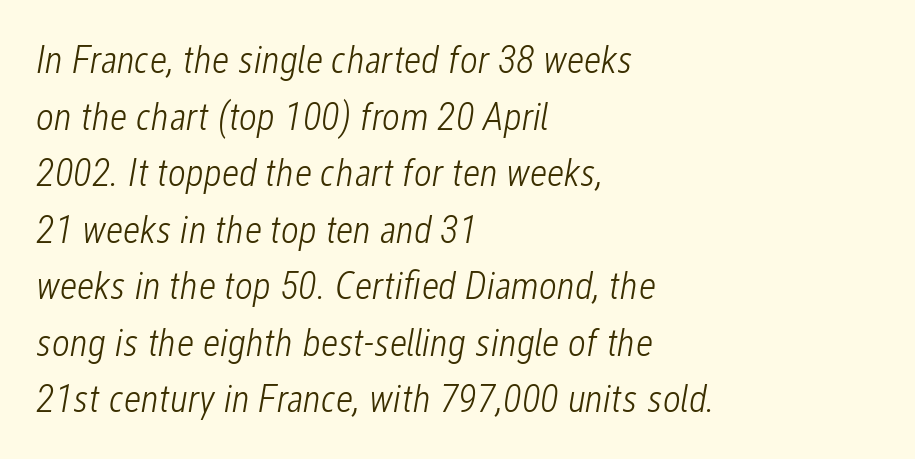
The image shows 39 px light, condensed type, italic (leaning right); set left-aligned, normal line spacing (1.45x), normal letter spacing, not underlined; low stroke contrast and a medium x-height.
